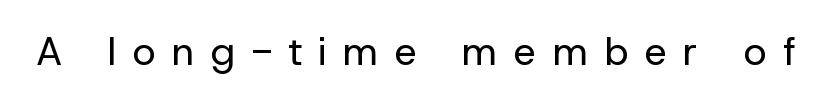
You could not count columns in this text — the font is proportionally spaced. You can tell it's not italic because the verticals are truly vertical. Stroke mass is kept to a normal reading level or below. To sum up the face: it is a sans, with no serifs. The glyphs are unaccompanied by any horizontal stroke below them. Is the letter spacing exaggerated? Yes — the characters are pushed far apart.
